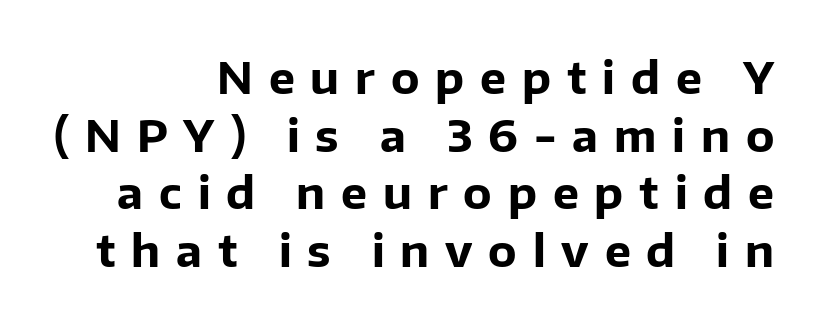
The image shows 44 px bold sans-serif type, upright; set right-aligned, normal line spacing (1.31x), unusually wide letter spacing (+0.36 em), not underlined; low stroke contrast and a medium x-height.
